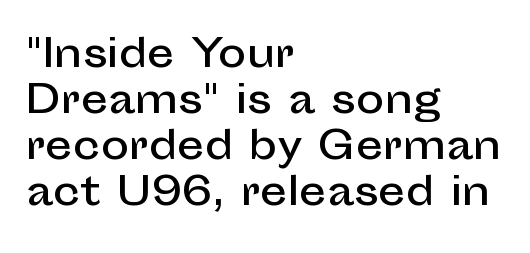
A sans-serif font was chosen for this passage. Characters follow at the spacing the type designer built in. Decoration check: the copy has no underline. This sample has the flowing, uneven cadence of proportional lettering. The letters stand straight up with perfectly vertical stems.
